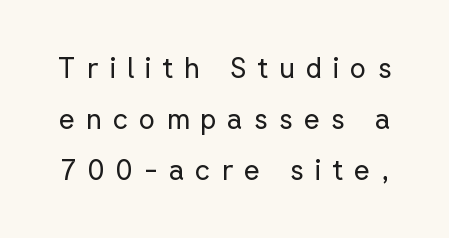
Q: Is the text bold? A: No.
Q: Is the text italic (slanted)? A: No, it is upright.
Q: Is the typeface a serif or a sans-serif typeface? A: Sans-serif.
Q: Is the text underlined? A: No.
Q: Is the spacing between letters normal or unusually wide? A: Unusually wide.
Q: Width (condensed, normal, or wide)? A: Normal.
Q: Stroke contrast? A: Low.
Q: x-height? A: Medium.
Q: Monospaced? A: No.
